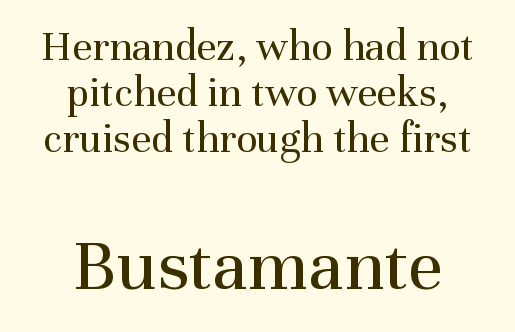
{"serif": "yes", "italic": "no", "bold": "no", "weight": "regular", "width": "normal", "stroke_contrast": "medium", "x_height": "medium", "monospaced": "no", "underline": "no", "align": "center", "line_spacing": "tight", "line_spacing_ratio": 1.05, "letter_spacing": "normal", "letter_spacing_em": 0.0, "larger_block": "second", "size_ratio": 1.75, "glyph_px": 77}
